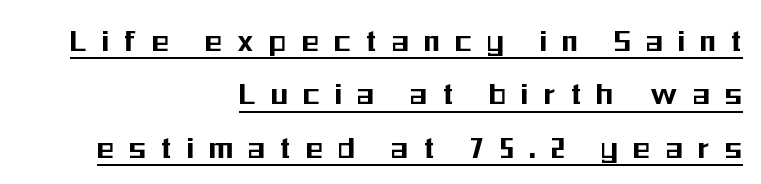
The image shows 34 px condensed sans-serif type, upright; set right-aligned, normal line spacing (1.57x), unusually wide letter spacing (+0.47 em), underlined; medium stroke contrast and a medium x-height.
